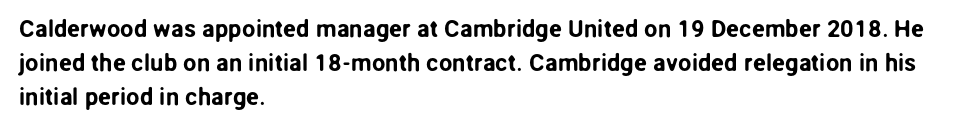
Q: Is the text italic (slanted)? A: No, it is upright.
Q: Is the text underlined? A: No.
Q: How is the paragraph aligned? A: Left-aligned.
Q: Is the spacing between letters normal or unusually wide? A: Normal.
Q: Is the spacing between lines tight, normal or loose? A: Normal.
